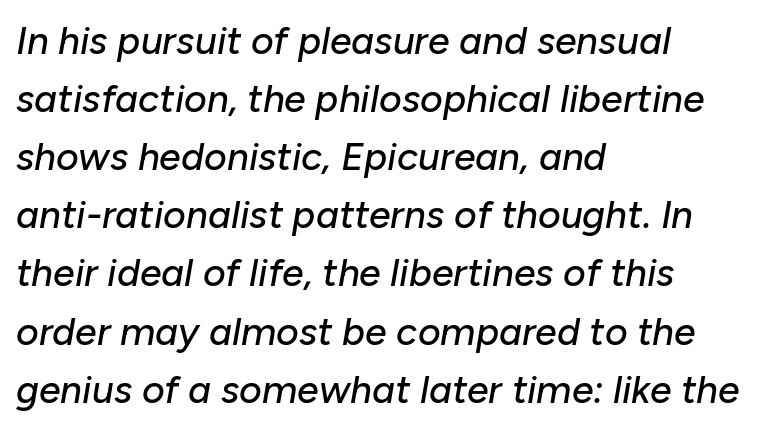
Q: Is the text italic (slanted)? A: Yes, it leans right by about 10 degrees.
Q: Is the text underlined? A: No.
Q: How is the paragraph aligned? A: Left-aligned.
Q: Is the spacing between letters normal or unusually wide? A: Normal.
Q: Is the spacing between lines tight, normal or loose? A: Normal.
Q: Width (condensed, normal, or wide)? A: Normal.
Q: Stroke contrast? A: Low.
Q: x-height? A: Medium.
Q: Monospaced? A: No.
